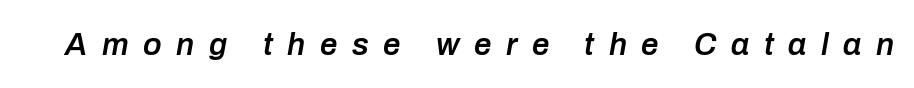
{"italic": "yes", "lean": "right", "slant_degrees": 10, "bold": "semi", "weight": "semibold", "width": "normal", "stroke_contrast": "low", "x_height": "medium", "monospaced": "no", "underline": "no", "letter_spacing": "wide", "letter_spacing_em": 0.47, "glyph_px": 31}
